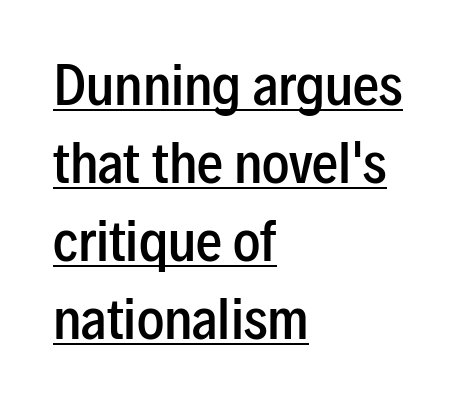
These characters rest on top of a visible drawn line. Horizontal bands of white between lines are of average thickness. The compositor pushed each line to the left boundary. The letters advance in unequal steps, a hallmark of proportional type.
